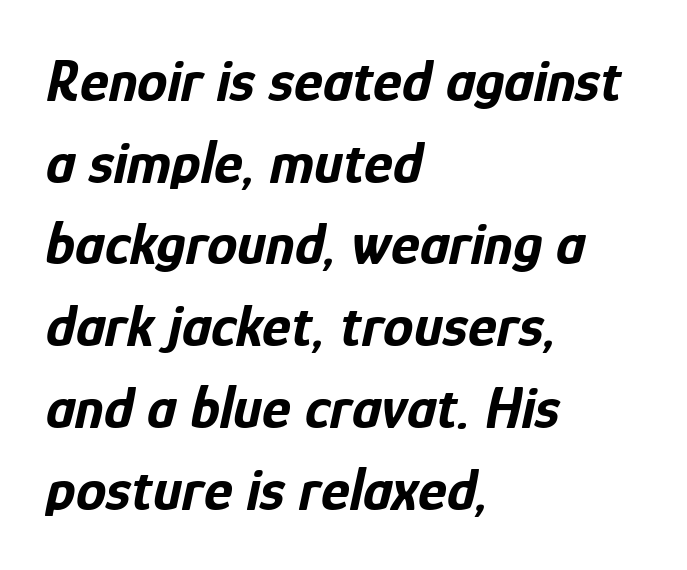
Where is the straight margin? On the left. How would I describe the line gaps? Plain and ordinary. Spacing verdict: proportional, widths tailored to each character. Words appear dense and cohesive because spacing is normal.
